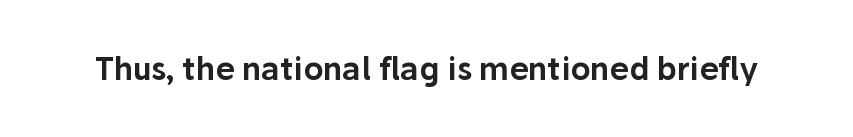
Q: Is the text italic (slanted)? A: No, it is upright.
Q: Is the typeface a serif or a sans-serif typeface? A: Sans-serif.
Q: Is the text underlined? A: No.
Q: Is the spacing between letters normal or unusually wide? A: Normal.
Q: Width (condensed, normal, or wide)? A: Normal.
Q: Stroke contrast? A: Low.
Q: x-height? A: Medium.
Q: Monospaced? A: No.
